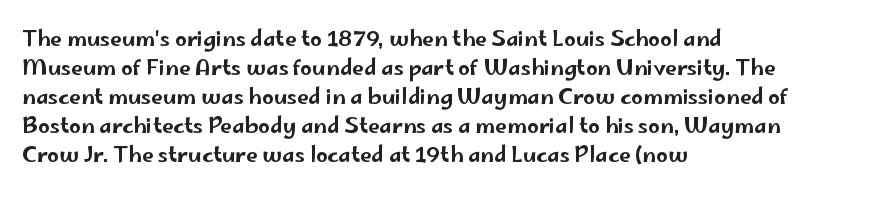
{"italic": "no", "underline": "no", "align": "left", "line_spacing": "normal", "line_spacing_ratio": 1.38, "letter_spacing": "normal", "letter_spacing_em": 0.0, "glyph_px": 21}
